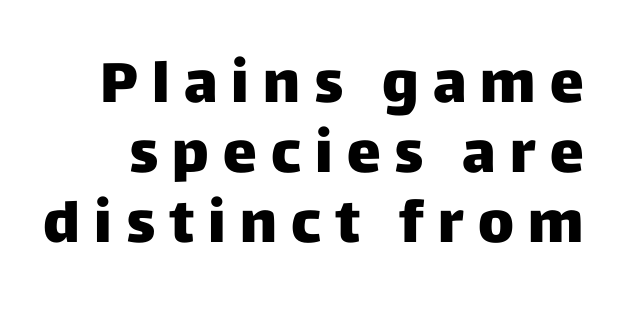
Tracking here is generous; glyphs stand well apart from one another. The type family on display is of the sans-serif kind. These lines are rendered in a variable-pitch font. Weight: bold. Unlike italic type, these characters show no tilt at all.
